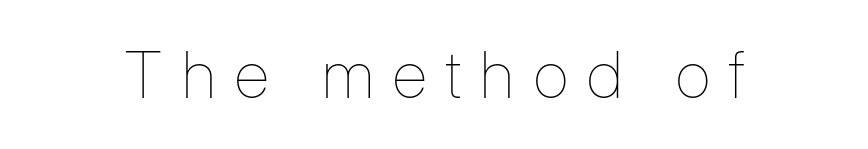
Plain, unruled lines of type. The letters are spread apart with noticeably loose tracking. The face used here is proportionally spaced, like ordinary book or web type. Ink coverage per letter is moderate at most.
